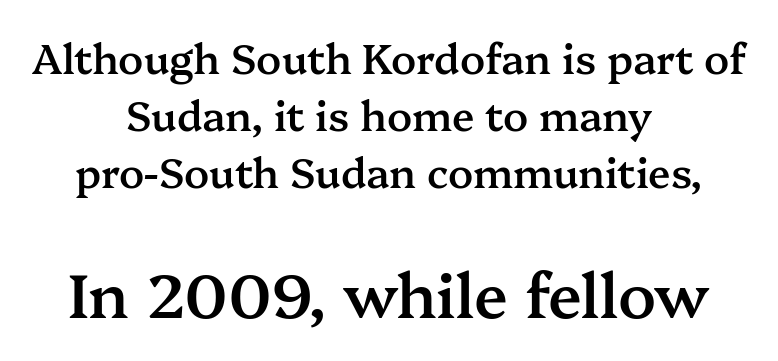
Q: Is the text bold? A: Semi-bold.
Q: Is the text italic (slanted)? A: No, it is upright.
Q: Is the typeface a serif or a sans-serif typeface? A: Serif.
Q: Is the text underlined? A: No.
Q: How is the paragraph aligned? A: Centered.
Q: Is the spacing between letters normal or unusually wide? A: Normal.
Q: Is the spacing between lines tight, normal or loose? A: Normal.
Q: Which block of text is set in a larger size, the first (top) or the second (bottom)? A: The second (bottom) one.
Q: Width (condensed, normal, or wide)? A: Normal.
Q: Stroke contrast? A: Medium.
Q: x-height? A: Medium.
Q: Monospaced? A: No.
